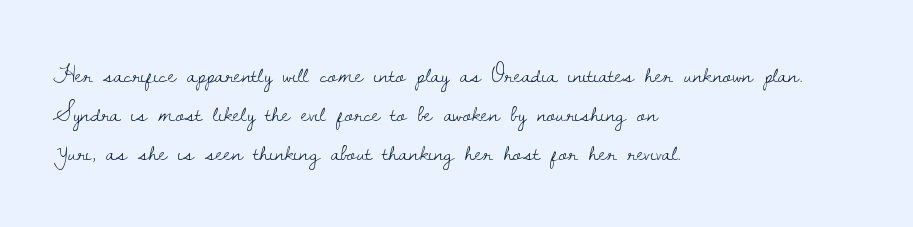
Q: Is the text bold? A: No.
Q: Is the text italic (slanted)? A: Yes.
Q: Is the text underlined? A: No.
Q: How is the paragraph aligned? A: Left-aligned.
Q: Is the spacing between letters normal or unusually wide? A: Normal.
Q: Is the spacing between lines tight, normal or loose? A: Normal.
